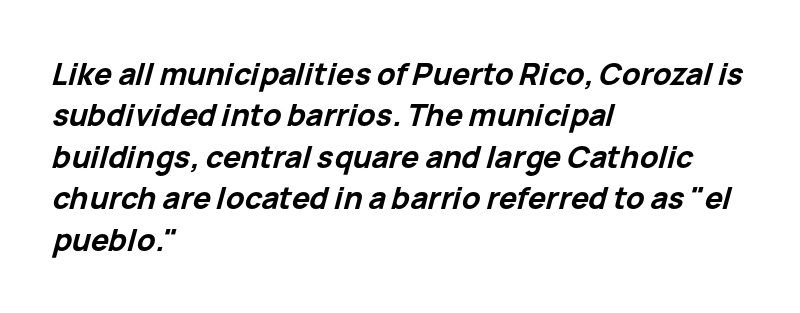
The specimen reads as italic at a glance. Weight: bold. You could not count columns in this text — the font is proportionally spaced. Descender tails drop into unmarked territory.
